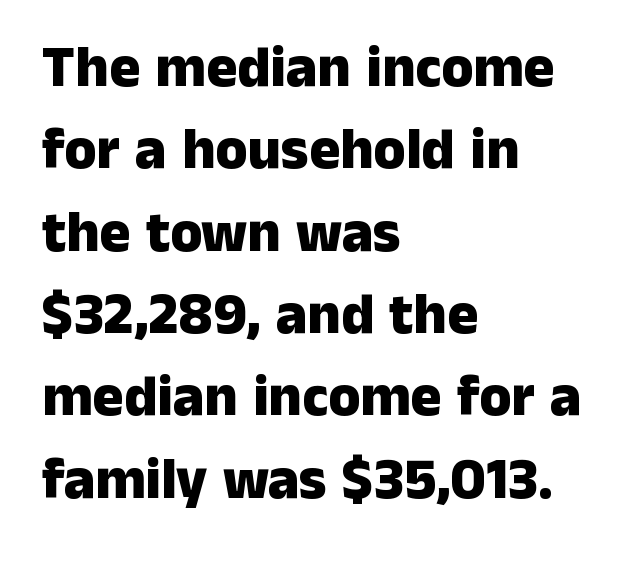
The image shows 58 px heavy sans-serif type, upright; set left-aligned, normal line spacing (1.42x), normal letter spacing, not underlined; low stroke contrast and a medium x-height.
